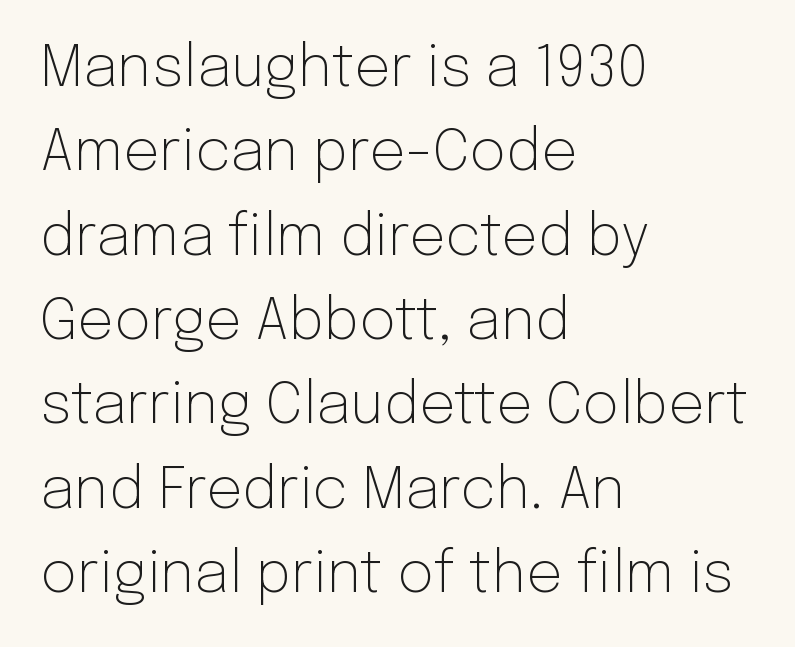
These lines sit exactly where default settings would place them. The glyphs in this specimen are sans serif. Every row of glyphs begins at an identical x-position on the left. Nothing heavy about these letters — not bold at all. Does the lettering tilt? It doesn't — this is upright. Proportional: the letters do not fall into vertical columns.
